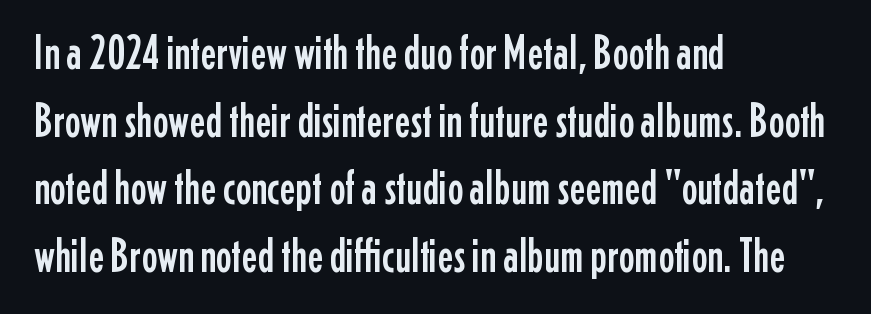
Letterform terminals end flat and unadorned throughout the passage. The type is set solid horizontally, with unmodified tracking. You could not count columns in this text — the font is proportionally spaced. Unmarked baselines from the first word to the last.
